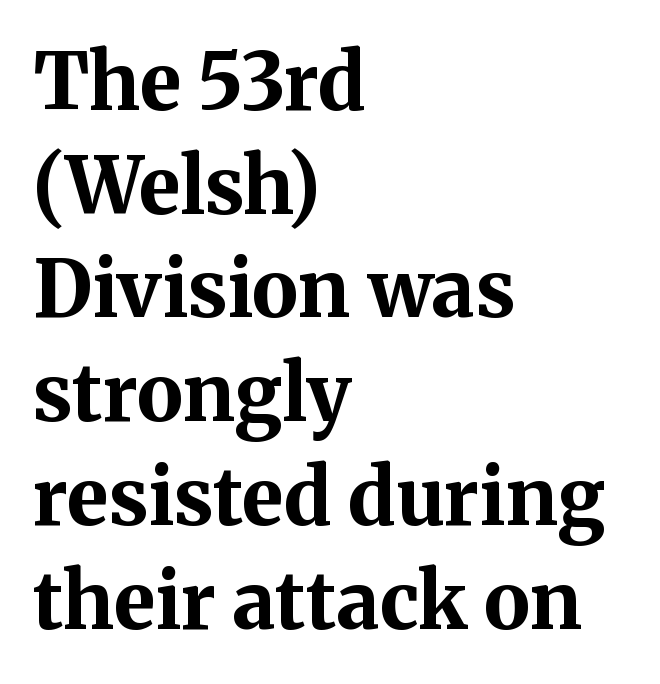
Q: Is the text bold? A: Yes.
Q: Is the text italic (slanted)? A: No, it is upright.
Q: Is the typeface a serif or a sans-serif typeface? A: Serif.
Q: Is the text underlined? A: No.
Q: How is the paragraph aligned? A: Left-aligned.
Q: Is the spacing between letters normal or unusually wide? A: Normal.
Q: Is the spacing between lines tight, normal or loose? A: Normal.
Q: Width (condensed, normal, or wide)? A: Normal.
Q: Stroke contrast? A: Medium.
Q: x-height? A: Medium.
Q: Monospaced? A: No.
